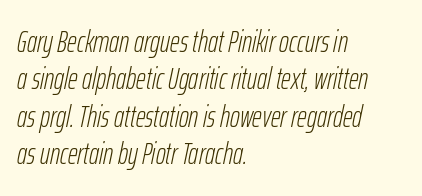
{"italic": "yes", "lean": "right", "slant_degrees": 12, "bold": "no", "weight": "light", "width": "condensed", "stroke_contrast": "low", "x_height": "medium", "monospaced": "no", "underline": "no", "align": "left", "line_spacing": "normal", "line_spacing_ratio": 1.25, "letter_spacing": "normal", "letter_spacing_em": 0.0, "glyph_px": 30}
